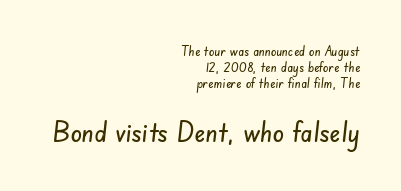
The composition opens small and finishes big. Look at the bottom of the vertical strokes: they stop flat, with no serifs. In CSS terms this would be text-align: right. A typesetter would call this zero additional tracking. Do the characters align in a grid? No, the font is proportional. You could barely slide anything between these rows.
